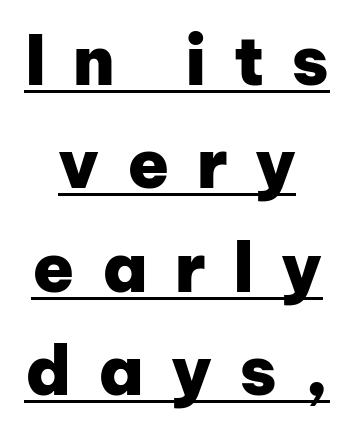
Regarding leading, the lines here are spaced in the standard way. Short and long lines alike share a common midpoint. Each letter keeps its own natural width here, so spacing adapts to shape. Typographic density is high because the face is bold.
